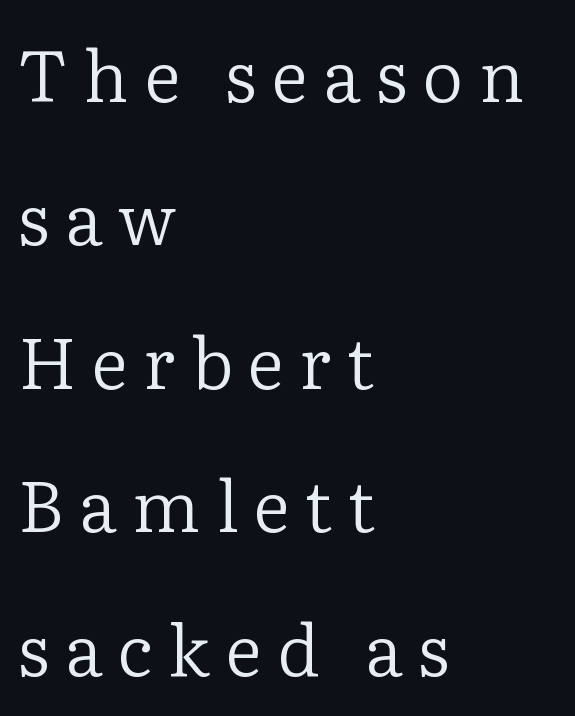
{"serif": "yes", "italic": "no", "bold": "no", "weight": "regular", "width": "normal", "stroke_contrast": "low", "x_height": "medium", "monospaced": "no", "underline": "no", "align": "left", "line_spacing": "loose", "line_spacing_ratio": 2.02, "letter_spacing": "wide", "letter_spacing_em": 0.22, "glyph_px": 71}
